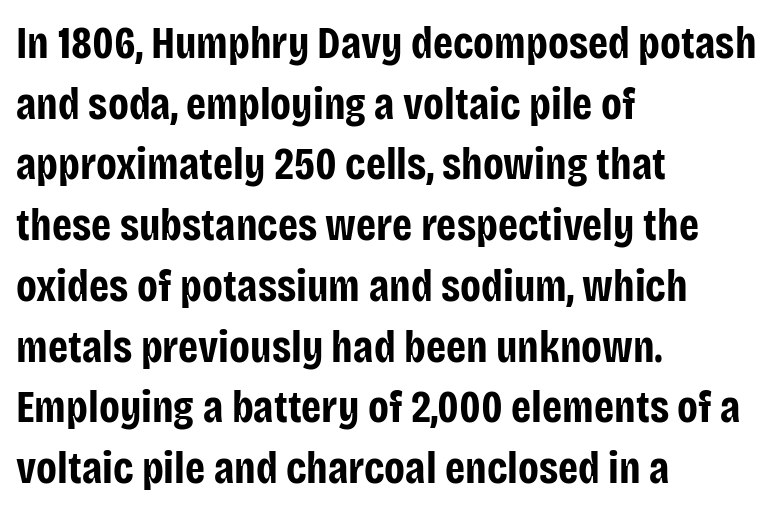
Rule under the text: the space is simply empty. The lines sit at an ordinary, default distance from one another. Does the weight exceed regular? Yes, all the way to bold. Note the varied advance widths — an 'i' is clearly narrower than an 'm'.
